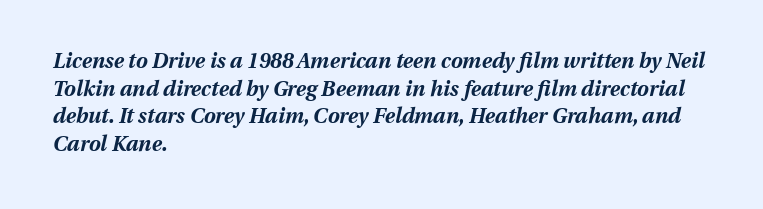
The image shows 21 px bold type, italic (leaning right); set left-aligned, normal line spacing (1.31x), normal letter spacing, not underlined.
